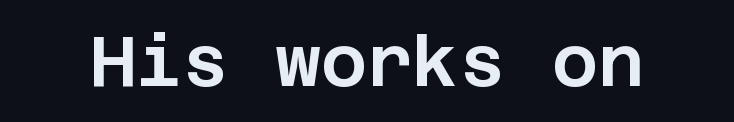
The image shows 71 px sans-serif type, upright; set normal letter spacing, not underlined; low stroke contrast and a large x-height.
